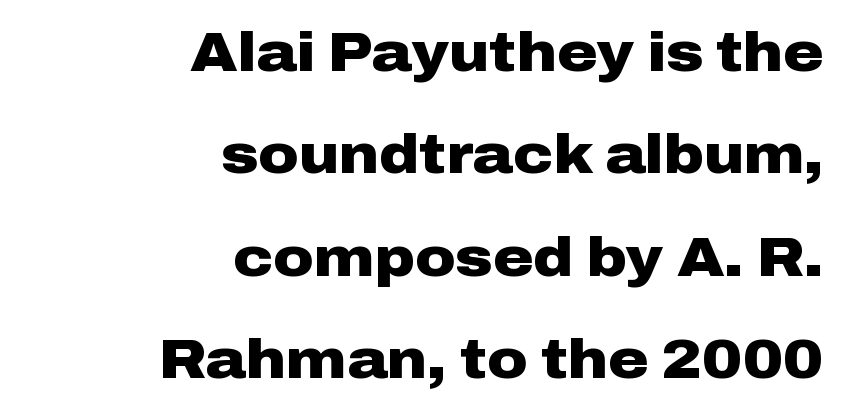
The image shows 55 px heavy, wide sans-serif type, upright; set right-aligned, line spacing 1.86x, normal letter spacing, not underlined; low stroke contrast and a medium x-height.
